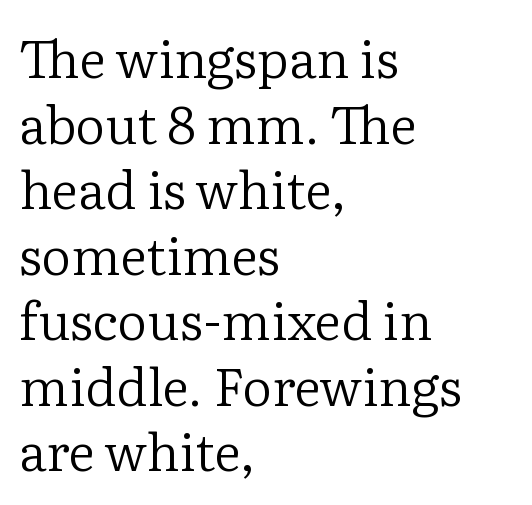
{"serif": "yes", "italic": "no", "bold": "no", "weight": "regular", "width": "normal", "stroke_contrast": "low", "x_height": "medium", "monospaced": "no", "underline": "no", "align": "left", "line_spacing": "normal", "line_spacing_ratio": 1.26, "letter_spacing": "normal", "letter_spacing_em": 0.0, "glyph_px": 52}
